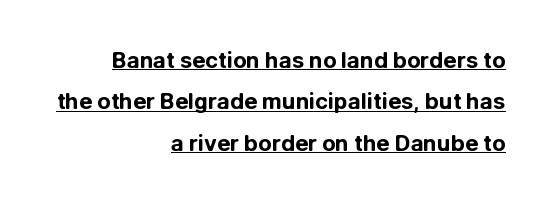
Q: Is the text bold? A: Yes.
Q: Is the text italic (slanted)? A: No, it is upright.
Q: Is the text underlined? A: Yes.
Q: How is the paragraph aligned? A: Right-aligned.
Q: Is the spacing between letters normal or unusually wide? A: Normal.
